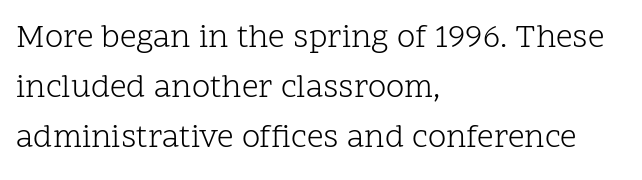
{"serif": "yes", "italic": "no", "bold": "no", "weight": "light", "width": "normal", "stroke_contrast": "low", "x_height": "medium", "monospaced": "no", "underline": "no", "align": "left", "line_spacing": "normal", "line_spacing_ratio": 1.52, "letter_spacing": "normal", "letter_spacing_em": 0.0, "glyph_px": 33}
